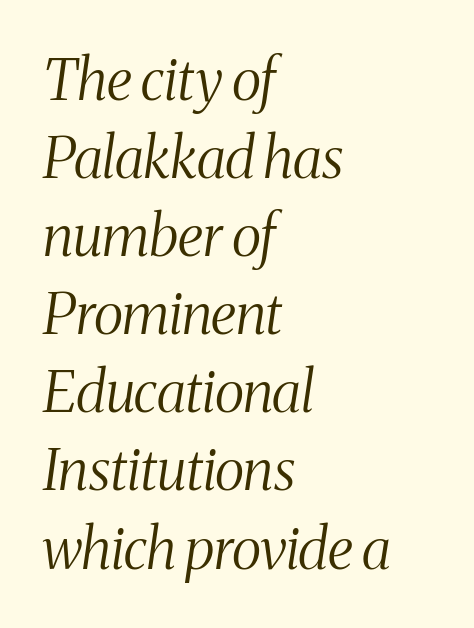
Q: Is the text bold? A: No.
Q: Is the text italic (slanted)? A: Yes, it leans right by about 8 degrees.
Q: Is the typeface a serif or a sans-serif typeface? A: Serif.
Q: Is the text underlined? A: No.
Q: How is the paragraph aligned? A: Left-aligned.
Q: Is the spacing between letters normal or unusually wide? A: Normal.
Q: Is the spacing between lines tight, normal or loose? A: Normal.
Q: Width (condensed, normal, or wide)? A: Condensed.
Q: Stroke contrast? A: Medium.
Q: x-height? A: Medium.
Q: Monospaced? A: No.
